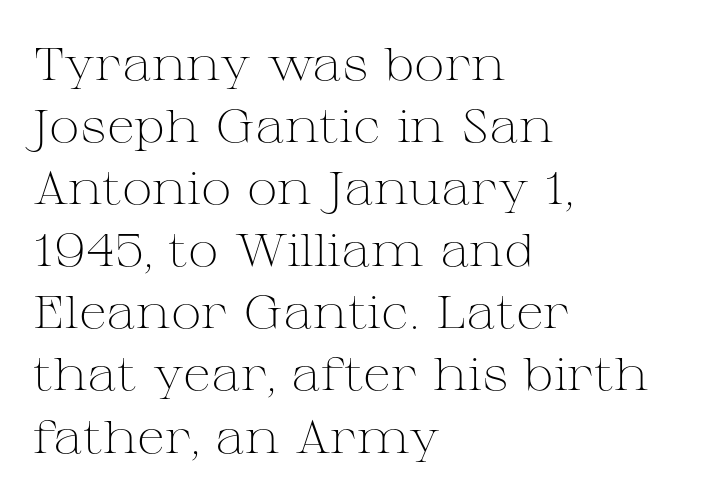
{"serif": "yes", "italic": "no", "bold": "no", "weight": "light", "width": "wide", "stroke_contrast": "medium", "x_height": "medium", "monospaced": "no", "underline": "no", "align": "left", "line_spacing": "normal", "line_spacing_ratio": 1.35, "letter_spacing": "normal", "letter_spacing_em": 0.0, "glyph_px": 46}
